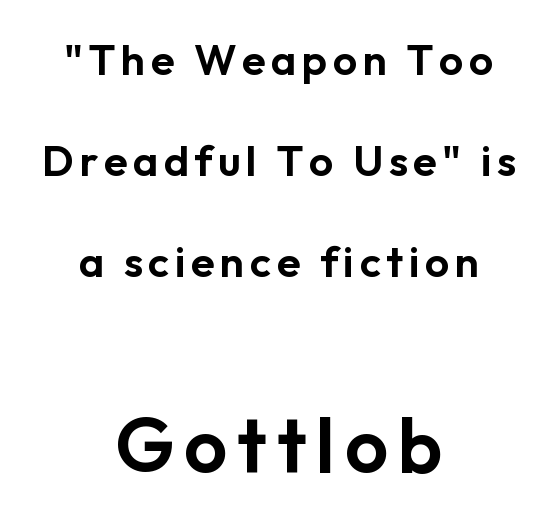
The image shows 76 px sans-serif type, upright; set centered, loose line spacing (2.35x), not underlined; the second (bottom) block is 1.77x larger; low stroke contrast and a medium x-height.
